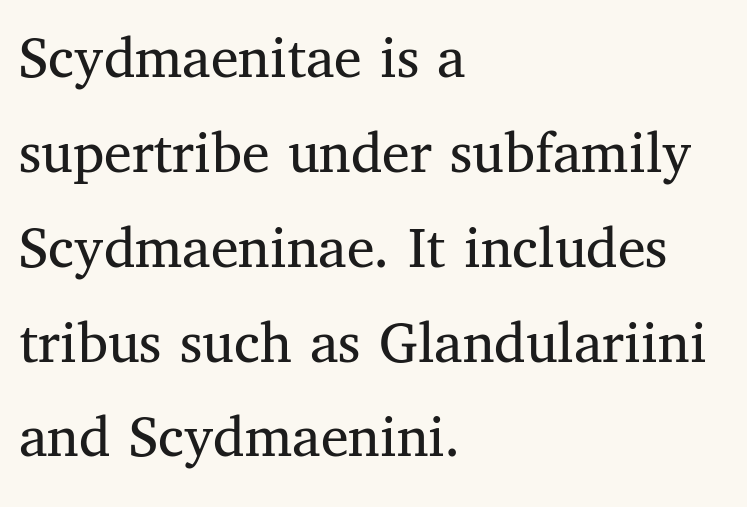
{"serif": "yes", "italic": "no", "bold": "no", "weight": "regular", "width": "normal", "stroke_contrast": "medium", "x_height": "medium", "monospaced": "no", "underline": "no", "align": "left", "line_spacing": "normal", "line_spacing_ratio": 1.53, "letter_spacing": "normal", "letter_spacing_em": 0.0, "glyph_px": 62}
